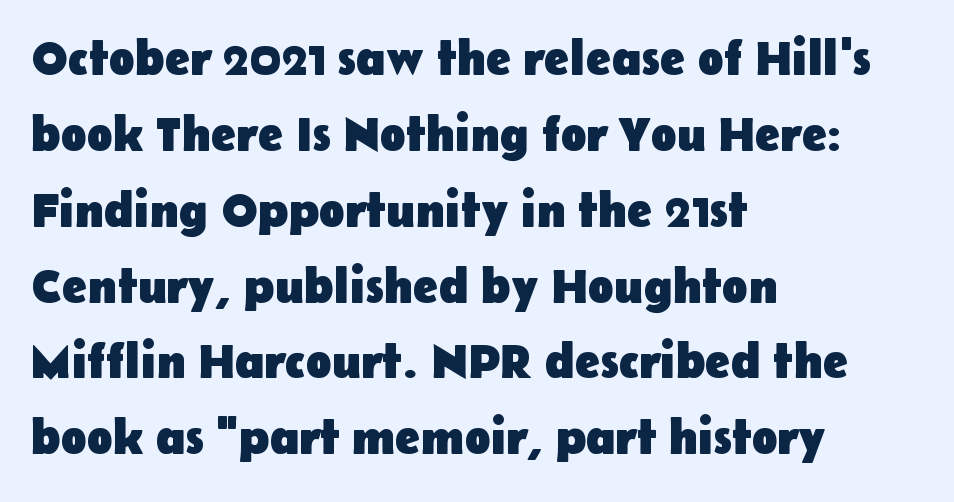
{"serif": "no", "italic": "no", "bold": "yes", "weight": "heavy", "width": "normal", "stroke_contrast": "low", "x_height": "medium", "monospaced": "no", "underline": "no", "align": "left", "line_spacing": "normal", "line_spacing_ratio": 1.58, "letter_spacing": "normal", "letter_spacing_em": 0.0, "glyph_px": 48}
